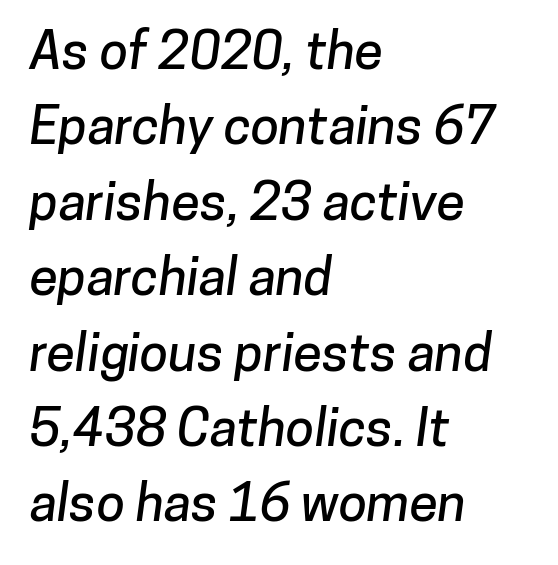
Successive baselines arrive at the customary interval. Any mark beneath the type? The region is blank. The face used here is proportionally spaced, like ordinary book or web type. Horizontally, the lines are justified to the leading edge only. This sample uses a sans-serif face. This sample uses plain, unmodified letter spacing.
